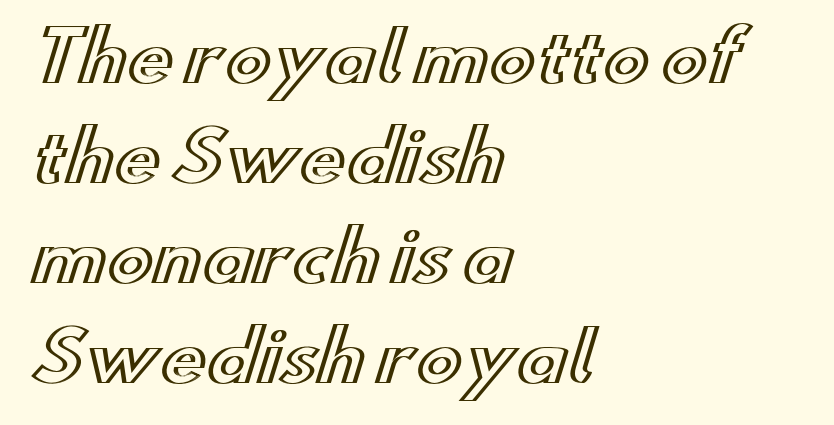
The image shows 69 px wide type; set left-aligned, normal line spacing (1.45x), normal letter spacing, not underlined; a small x-height.
